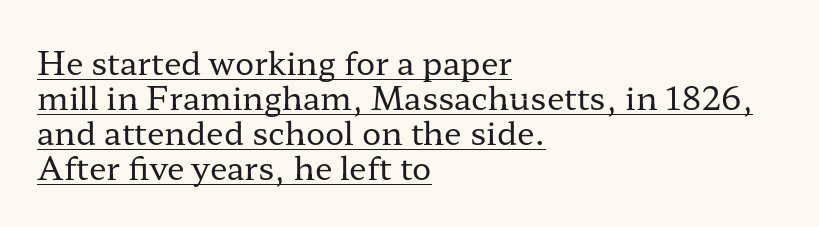
{"serif": "yes", "italic": "no", "bold": "no", "weight": "regular", "width": "wide", "stroke_contrast": "low", "x_height": "medium", "monospaced": "no", "underline": "yes", "align": "left", "line_spacing": "tight", "line_spacing_ratio": 1.09, "letter_spacing": "normal", "letter_spacing_em": 0.0, "glyph_px": 32}
